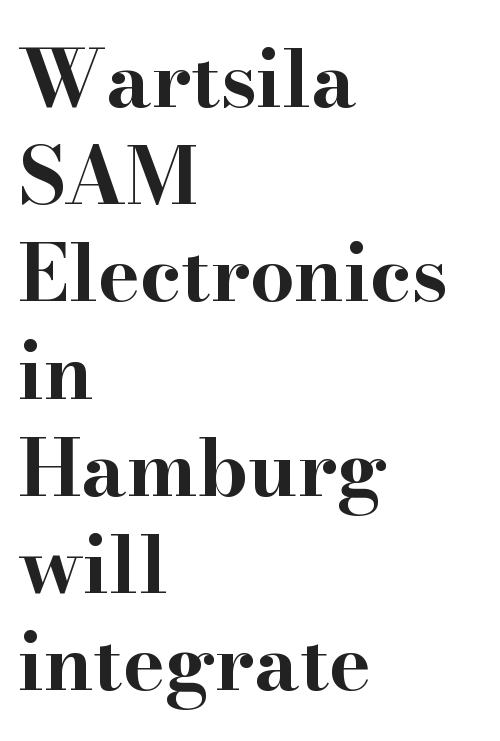
{"serif": "yes", "italic": "no", "bold": "yes", "weight": "bold", "width": "wide", "stroke_contrast": "high", "x_height": "small", "monospaced": "no", "underline": "no", "align": "left", "line_spacing_ratio": 1.23, "letter_spacing": "normal", "letter_spacing_em": 0.0, "glyph_px": 79}
